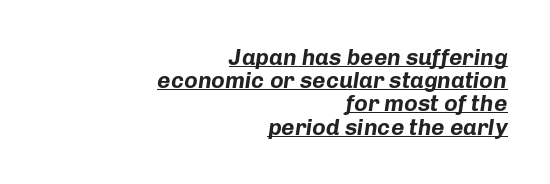
The image shows 23 px bold type, italic (leaning right); set right-aligned, tight line spacing (1.01x), normal letter spacing, underlined.
